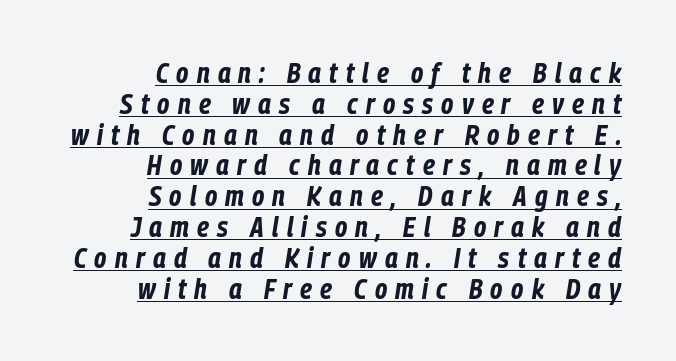
The image shows 28 px bold, condensed type, italic (leaning right); set right-aligned, tight line spacing (1.1x), unusually wide letter spacing (+0.29 em), underlined; low stroke contrast and a medium x-height.
